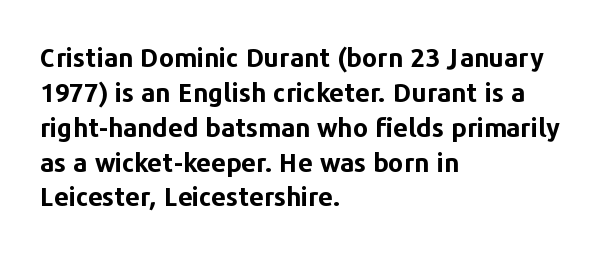
The baseline area is clear. The lines in this sample share a left origin and differ only in where they stop. The type is set solid horizontally, with unmodified tracking. Compared with typical paragraphs, the rows here are spaced about the same. Thick stems and heavy bowls — unmistakably bold. Ascenders rise straight up at ninety degrees.
